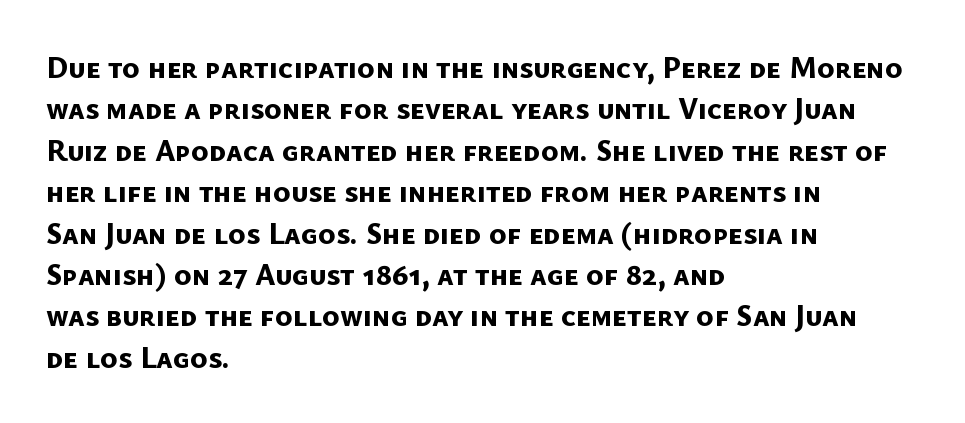
Q: Is the text bold? A: Yes.
Q: Is the typeface a serif or a sans-serif typeface? A: Sans-serif.
Q: Is the text underlined? A: No.
Q: How is the paragraph aligned? A: Left-aligned.
Q: Is the spacing between letters normal or unusually wide? A: Normal.
Q: Is the spacing between lines tight, normal or loose? A: Normal.
Q: Width (condensed, normal, or wide)? A: Normal.
Q: Stroke contrast? A: Low.
Q: x-height? A: Medium.
Q: Monospaced? A: No.
